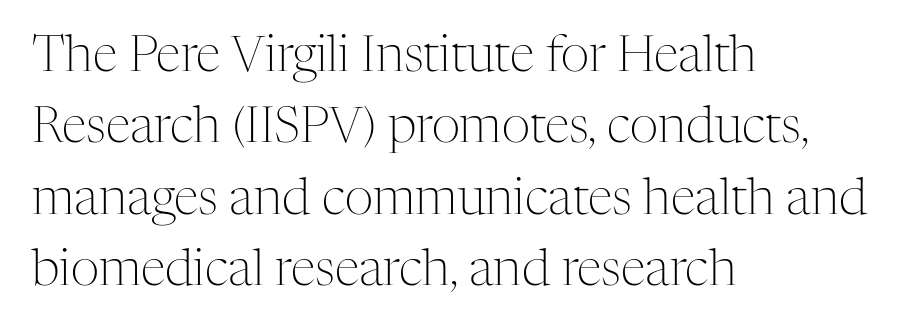
The image shows 50 px light serif type, upright; set left-aligned, normal line spacing (1.43x), normal letter spacing, not underlined; medium stroke contrast and a medium x-height.
